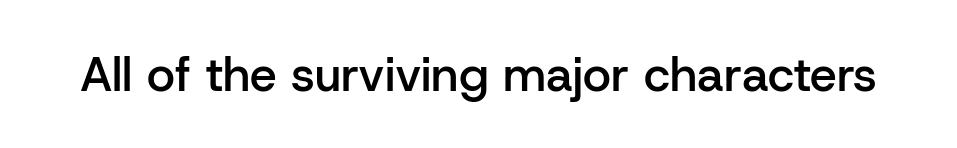
The image shows 48 px semibold sans-serif type, upright; set normal letter spacing, not underlined; low stroke contrast and a medium x-height.
